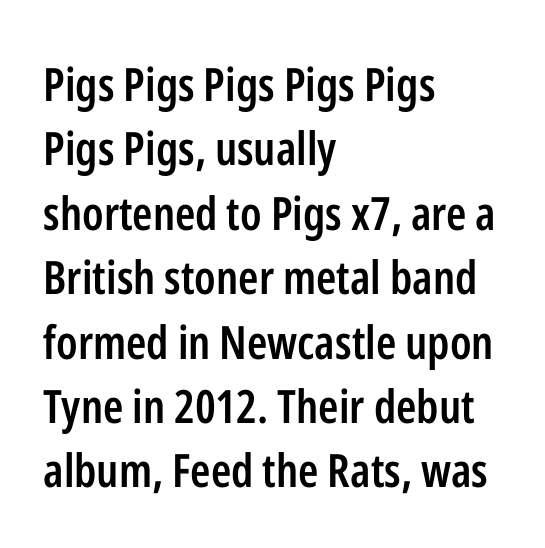
The image shows 46 px semibold, condensed sans-serif type, upright; set left-aligned, normal line spacing (1.4x), normal letter spacing, not underlined; low stroke contrast and a medium x-height.
